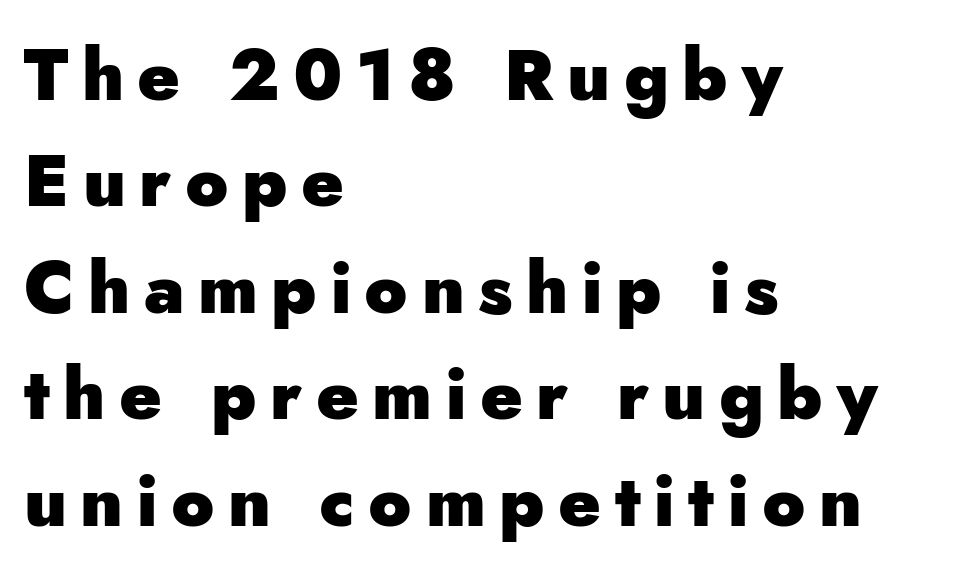
The image shows 71 px heavy sans-serif type, upright; set left-aligned, normal line spacing (1.5x), not underlined; low stroke contrast and a small x-height.
